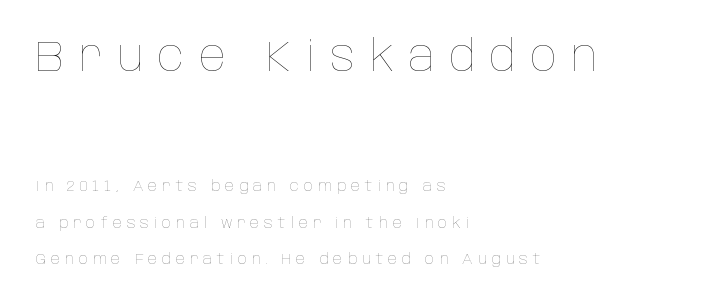
The image shows 44 px thin, condensed type, upright; set left-aligned, loose line spacing (2.45x), unusually wide letter spacing (+0.33 em), not underlined; the first (top) block is 2.93x larger; low stroke contrast and a large x-height.
